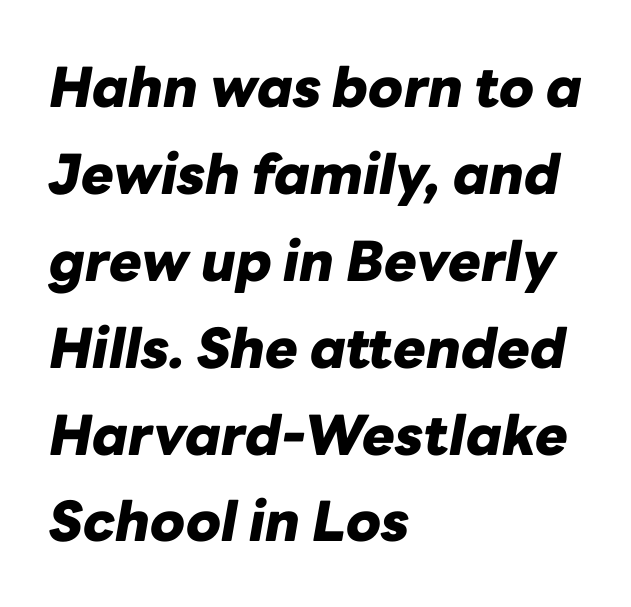
Reading down the column, the eye jumps a familiar distance to each next line. Looks like regular typesetting: each glyph gets only the width it needs. The area under the type is left untouched. You'd pick this weight for a headline — it's a proper bold. The tracking reads as untouched default to a designer's eye. Leftover space on each line is placed entirely after the last word.
